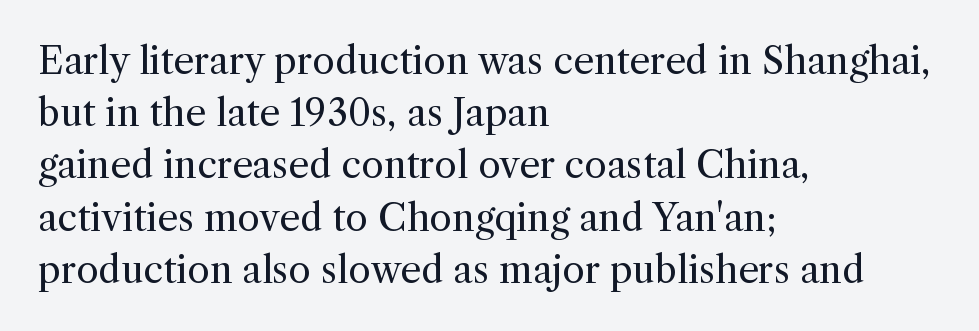
The image shows 37 px regular-weight serif type, upright; set left-aligned, normal line spacing (1.41x), normal letter spacing, not underlined; a medium x-height.
